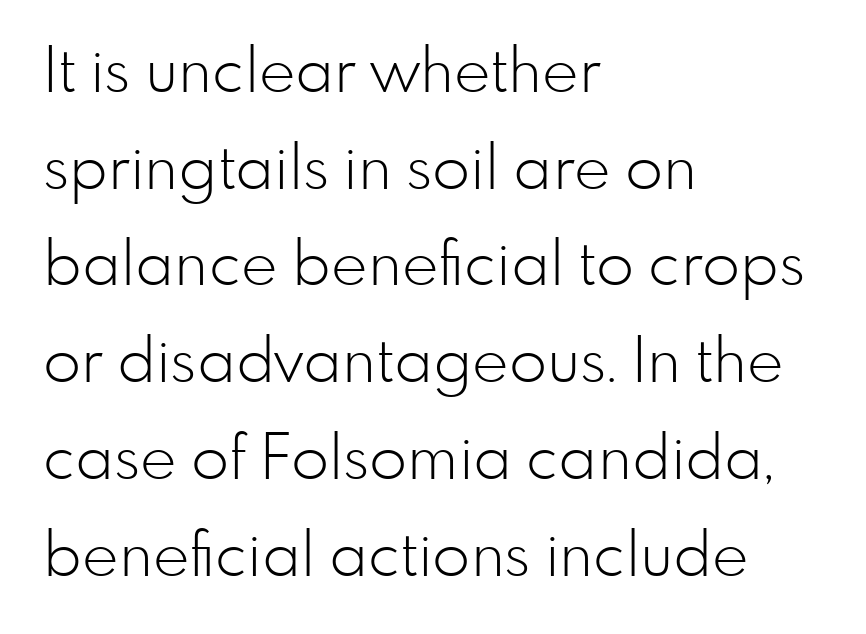
Q: Is the text bold? A: No.
Q: Is the text italic (slanted)? A: No, it is upright.
Q: Is the typeface a serif or a sans-serif typeface? A: Sans-serif.
Q: Is the text underlined? A: No.
Q: How is the paragraph aligned? A: Left-aligned.
Q: Is the spacing between letters normal or unusually wide? A: Normal.
Q: Is the spacing between lines tight, normal or loose? A: Normal.
Q: Width (condensed, normal, or wide)? A: Normal.
Q: Stroke contrast? A: Low.
Q: x-height? A: Small.
Q: Monospaced? A: No.
